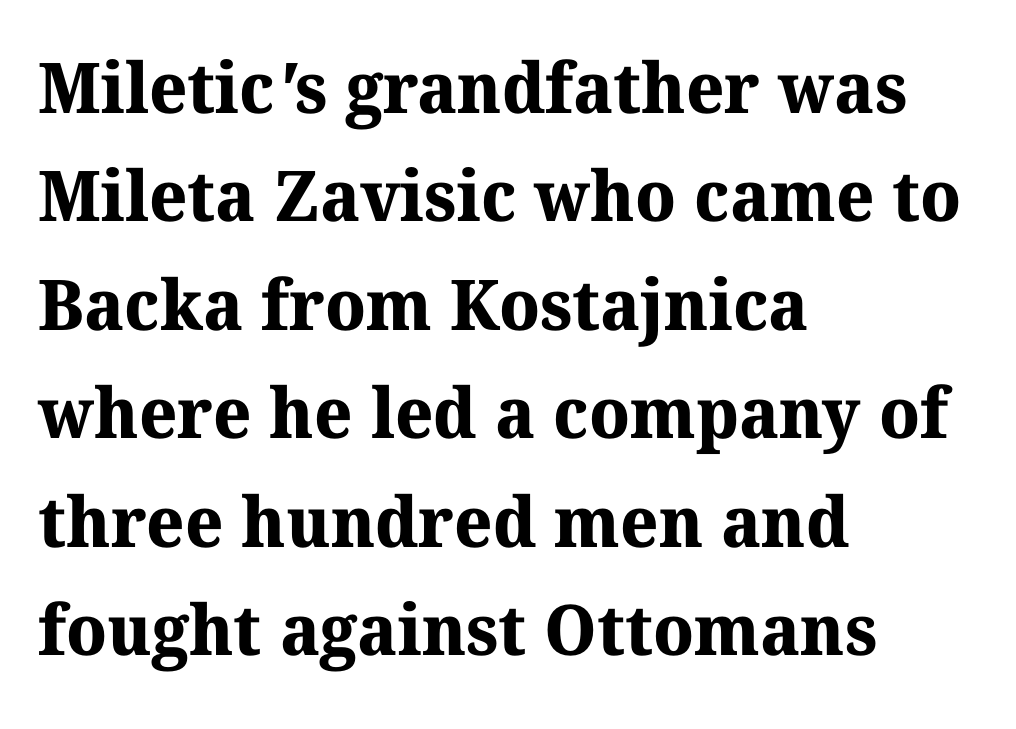
The image shows 70 px bold serif type; set left-aligned, normal line spacing (1.55x), normal letter spacing, not underlined; medium stroke contrast and a medium x-height.
